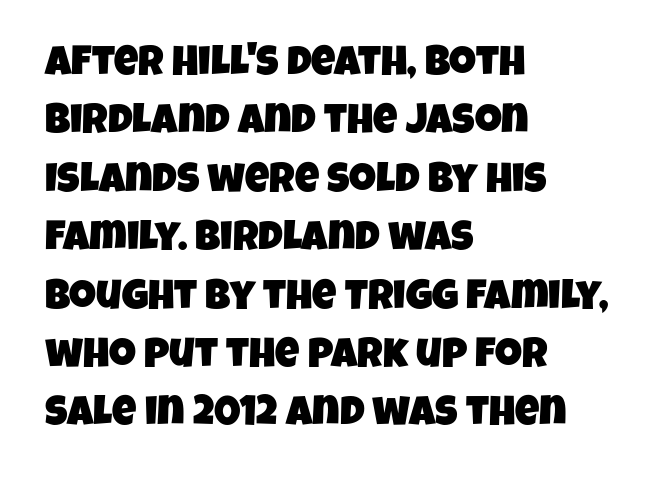
The image shows 42 px condensed sans-serif type; set left-aligned, normal line spacing (1.39x), normal letter spacing, not underlined; low stroke contrast and a large x-height.
